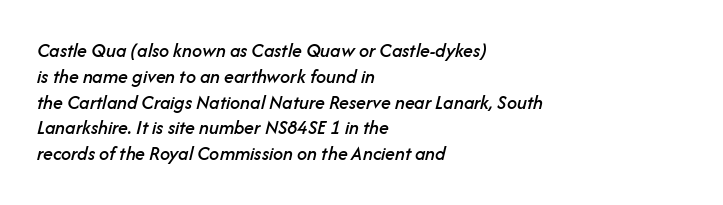
The image shows 20 px text type, italic (leaning right); set left-aligned, normal line spacing (1.29x), normal letter spacing, not underlined.
